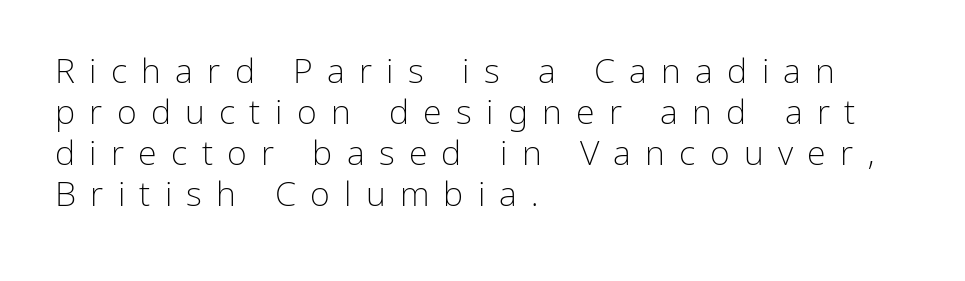
Q: Is the text bold? A: No.
Q: Is the text italic (slanted)? A: No, it is upright.
Q: Is the typeface a serif or a sans-serif typeface? A: Sans-serif.
Q: Is the text underlined? A: No.
Q: How is the paragraph aligned? A: Left-aligned.
Q: Is the spacing between letters normal or unusually wide? A: Unusually wide.
Q: Width (condensed, normal, or wide)? A: Normal.
Q: Stroke contrast? A: Low.
Q: x-height? A: Medium.
Q: Monospaced? A: No.
